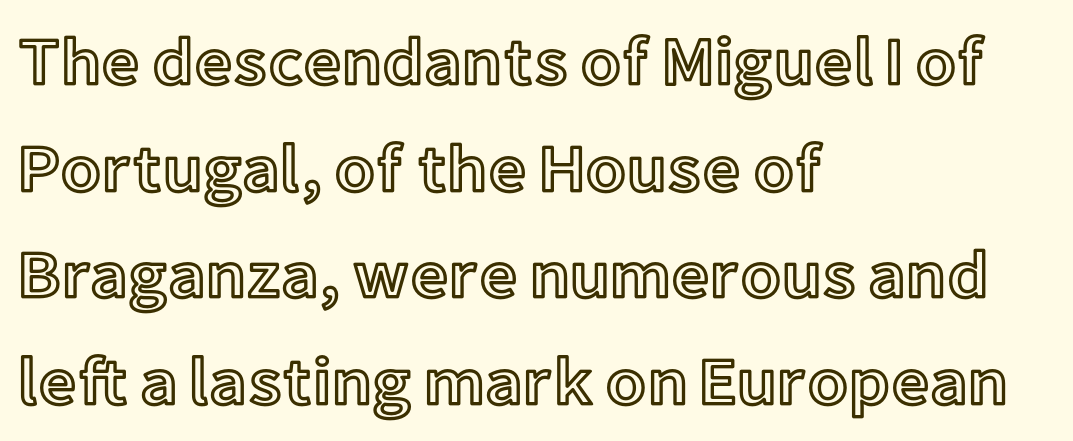
Q: Is the text italic (slanted)? A: No, it is upright.
Q: Is the text underlined? A: No.
Q: How is the paragraph aligned? A: Left-aligned.
Q: Is the spacing between letters normal or unusually wide? A: Normal.
Q: Is the spacing between lines tight, normal or loose? A: Normal.
Q: Width (condensed, normal, or wide)? A: Normal.
Q: x-height? A: Medium.
Q: Monospaced? A: No.
